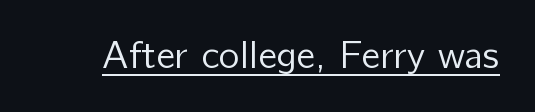
Q: Is the text bold? A: No.
Q: Is the text italic (slanted)? A: No, it is upright.
Q: Is the typeface a serif or a sans-serif typeface? A: Sans-serif.
Q: Is the text underlined? A: Yes.
Q: Is the spacing between letters normal or unusually wide? A: Normal.
Q: Width (condensed, normal, or wide)? A: Normal.
Q: Stroke contrast? A: Low.
Q: x-height? A: Medium.
Q: Monospaced? A: No.
